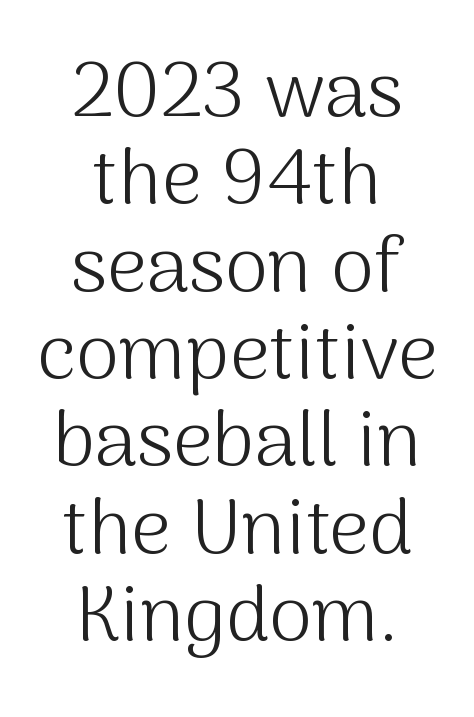
{"serif": "no", "italic": "no", "bold": "no", "weight": "light", "width": "normal", "stroke_contrast": "medium", "x_height": "medium", "monospaced": "no", "underline": "no", "align": "center", "line_spacing": "tight", "line_spacing_ratio": 1.12, "letter_spacing": "normal", "letter_spacing_em": 0.0, "glyph_px": 78}
